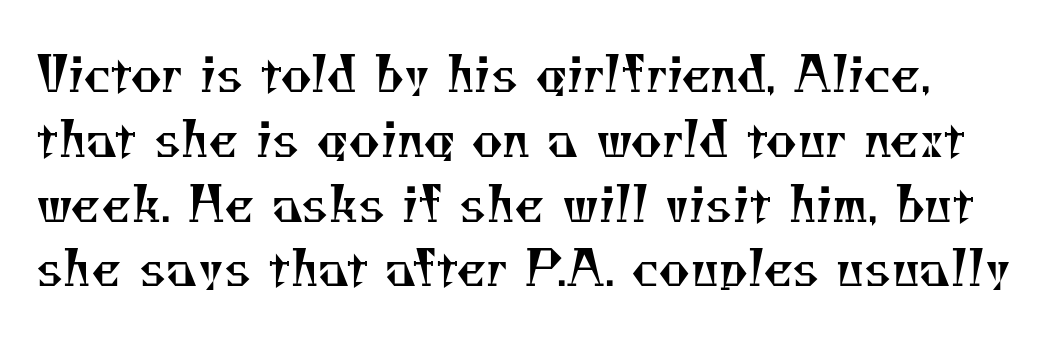
Decoration check: the copy has no underline. Small tapered or slab feet sit at the stroke ends, so this counts as serif. Caption: standard tracking, unaltered. In terms of leading, this rendering sits right in the middle.
